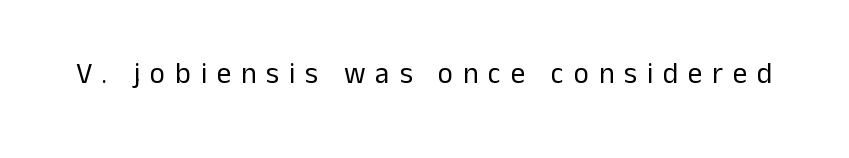
{"serif": "no", "italic": "no", "bold": "no", "weight": "regular", "width": "normal", "stroke_contrast": "low", "x_height": "medium", "monospaced": "no", "underline": "no", "letter_spacing": "wide", "letter_spacing_em": 0.34, "glyph_px": 29}
